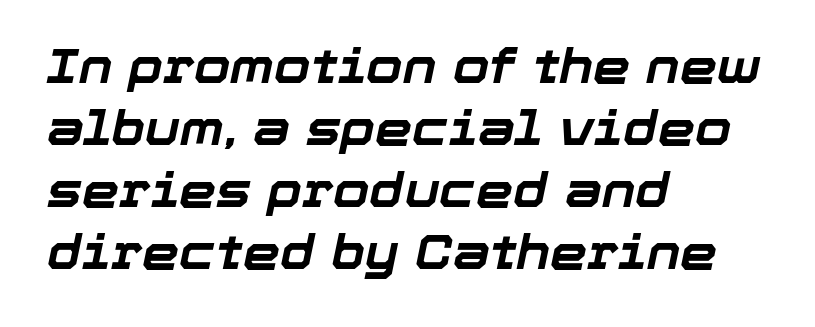
Q: Is the text bold? A: Yes.
Q: Is the text italic (slanted)? A: Yes, it leans right by about 12 degrees.
Q: Is the text underlined? A: No.
Q: How is the paragraph aligned? A: Left-aligned.
Q: Is the spacing between letters normal or unusually wide? A: Normal.
Q: Is the spacing between lines tight, normal or loose? A: Normal.
Q: Width (condensed, normal, or wide)? A: Normal.
Q: Stroke contrast? A: Low.
Q: x-height? A: Medium.
Q: Monospaced? A: No.
